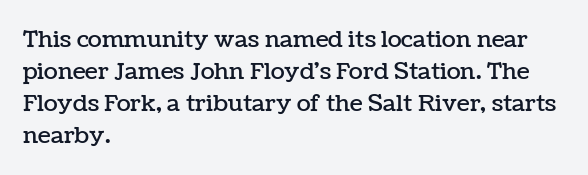
The image shows 23 px text type, upright; set left-aligned, normal line spacing (1.39x), normal letter spacing, not underlined.
